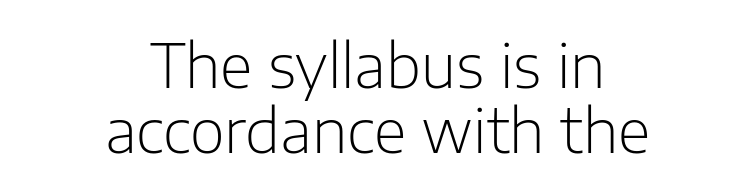
Spacing between characters is what you'd get straight out of the box. Ordinary non-slanted type is in use. The vertical gap from one line to the next is small. The type family on display is of the sans-serif kind. You could not count columns in this text — the font is proportionally spaced. Honestly, there is no underline to notice here at all.
